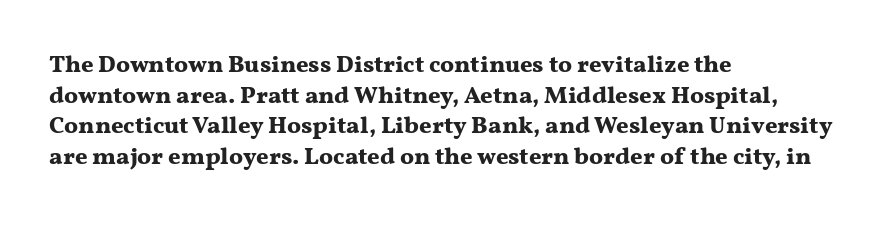
The image shows 24 px bold type, upright; set left-aligned, normal line spacing (1.28x), normal letter spacing, not underlined.
